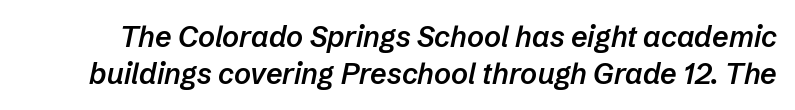
{"italic": "yes", "lean": "right", "slant_degrees": 12, "bold": "semi", "weight": "semibold", "width": "normal", "stroke_contrast": "low", "x_height": "medium", "monospaced": "no", "underline": "no", "line_spacing": "normal", "line_spacing_ratio": 1.26, "letter_spacing": "normal", "letter_spacing_em": 0.0, "glyph_px": 29}
